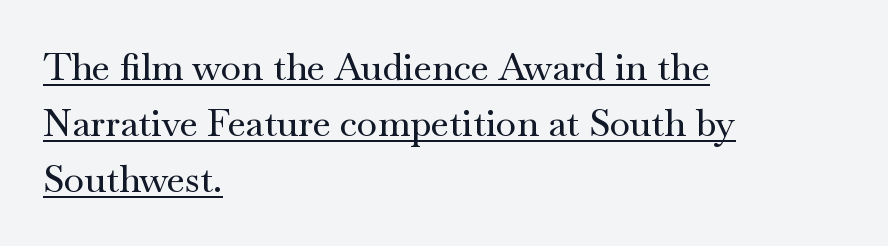
Q: Is the text italic (slanted)? A: No, it is upright.
Q: Is the typeface a serif or a sans-serif typeface? A: Serif.
Q: Is the text underlined? A: Yes.
Q: How is the paragraph aligned? A: Left-aligned.
Q: Is the spacing between letters normal or unusually wide? A: Normal.
Q: Is the spacing between lines tight, normal or loose? A: Normal.
Q: Width (condensed, normal, or wide)? A: Wide.
Q: Stroke contrast? A: Medium.
Q: x-height? A: Small.
Q: Monospaced? A: No.
